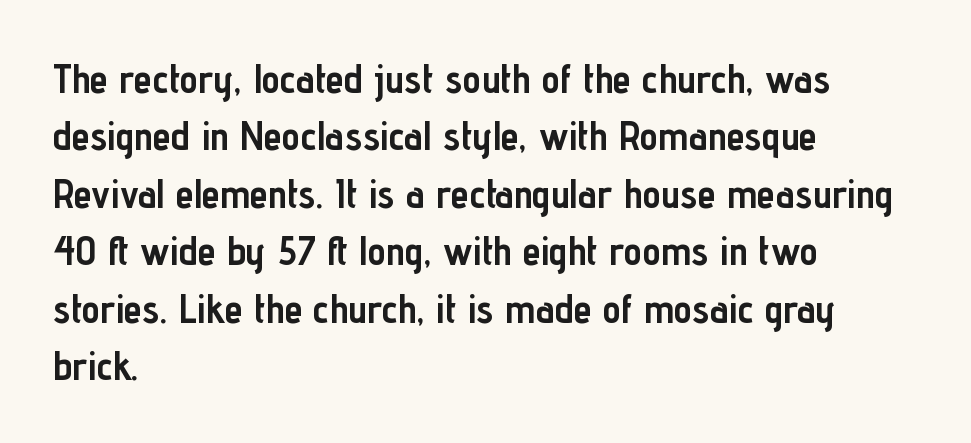
The image shows 41 px semibold, condensed sans-serif type, upright; set left-aligned, normal line spacing (1.4x), normal letter spacing, not underlined; low stroke contrast and a medium x-height.
